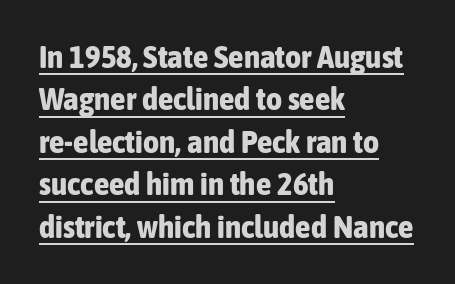
{"serif": "no", "italic": "no", "bold": "yes", "weight": "bold", "width": "condensed", "stroke_contrast": "low", "x_height": "medium", "monospaced": "no", "underline": "yes", "align": "left", "line_spacing": "normal", "line_spacing_ratio": 1.37, "letter_spacing": "normal", "letter_spacing_em": 0.0, "glyph_px": 31}
